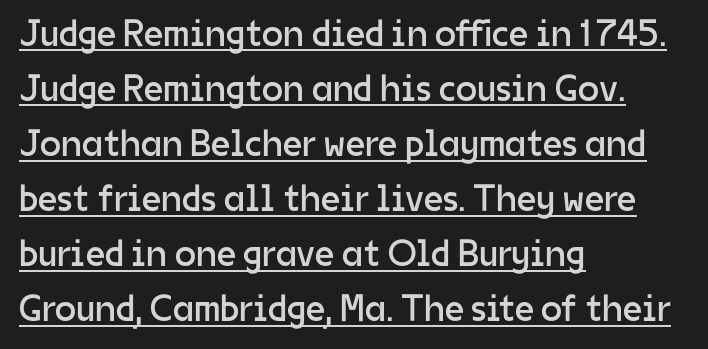
{"serif": "no", "italic": "no", "bold": "no", "weight": "regular", "width": "normal", "stroke_contrast": "low", "x_height": "medium", "monospaced": "no", "underline": "yes", "align": "left", "line_spacing": "normal", "line_spacing_ratio": 1.45, "letter_spacing": "normal", "letter_spacing_em": 0.0, "glyph_px": 38}
